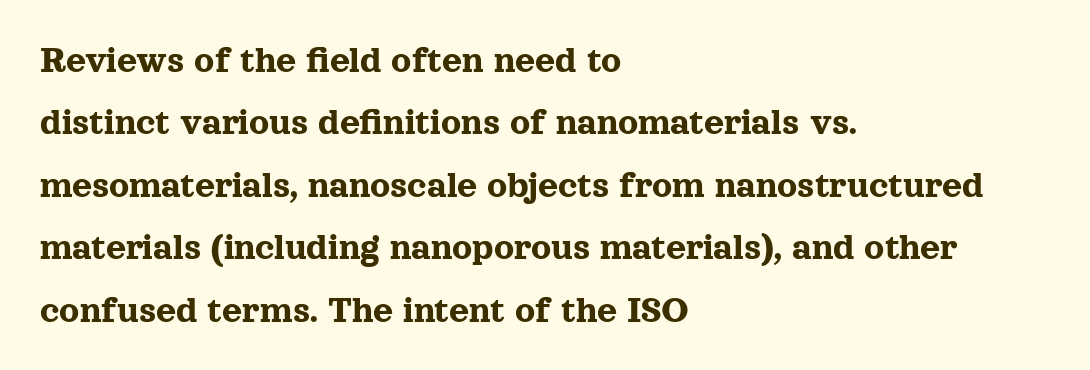
I'd call this a serif setting — the letters wear small feet. The typography opts for an upright posture over an oblique one. Any mark beneath the type? The region is blank. The passage shown stacks its lines at a standard gap.
